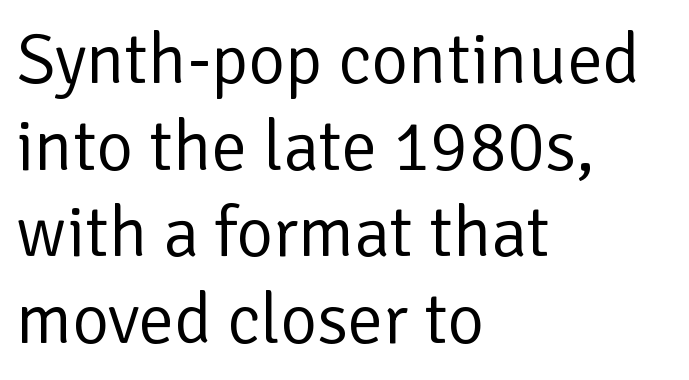
{"serif": "no", "italic": "no", "bold": "no", "weight": "regular", "width": "normal", "stroke_contrast": "low", "x_height": "medium", "monospaced": "no", "underline": "no", "align": "left", "line_spacing_ratio": 1.22, "letter_spacing": "normal", "letter_spacing_em": 0.0, "glyph_px": 71}
